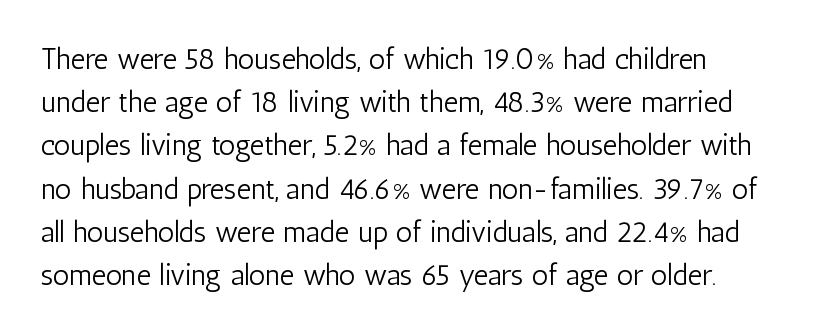
Q: Is the text bold? A: No.
Q: Is the text italic (slanted)? A: No, it is upright.
Q: Is the typeface a serif or a sans-serif typeface? A: Sans-serif.
Q: Is the text underlined? A: No.
Q: Is the spacing between letters normal or unusually wide? A: Normal.
Q: Is the spacing between lines tight, normal or loose? A: Normal.
Q: Width (condensed, normal, or wide)? A: Condensed.
Q: Stroke contrast? A: Low.
Q: x-height? A: Medium.
Q: Monospaced? A: No.
